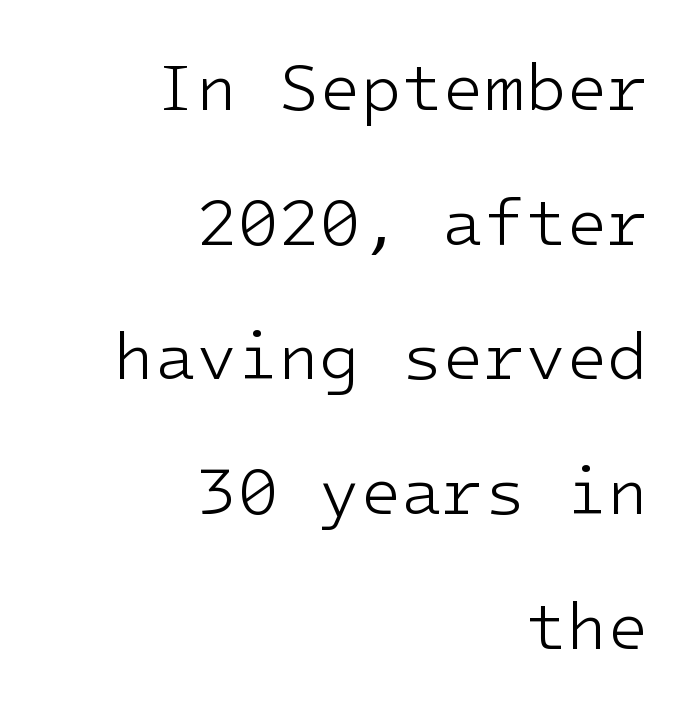
Q: Is the text bold? A: No.
Q: Is the text italic (slanted)? A: No, it is upright.
Q: Is the typeface a serif or a sans-serif typeface? A: Sans-serif.
Q: Is the text underlined? A: No.
Q: How is the paragraph aligned? A: Right-aligned.
Q: Is the spacing between letters normal or unusually wide? A: Normal.
Q: Is the spacing between lines tight, normal or loose? A: Loose.
Q: Width (condensed, normal, or wide)? A: Normal.
Q: Stroke contrast? A: Low.
Q: x-height? A: Medium.
